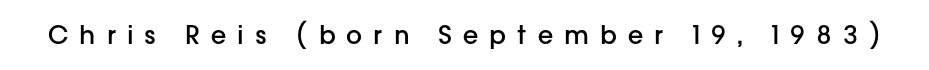
The image shows 25 px text type, upright; set unusually wide letter spacing (+0.44 em), not underlined.
